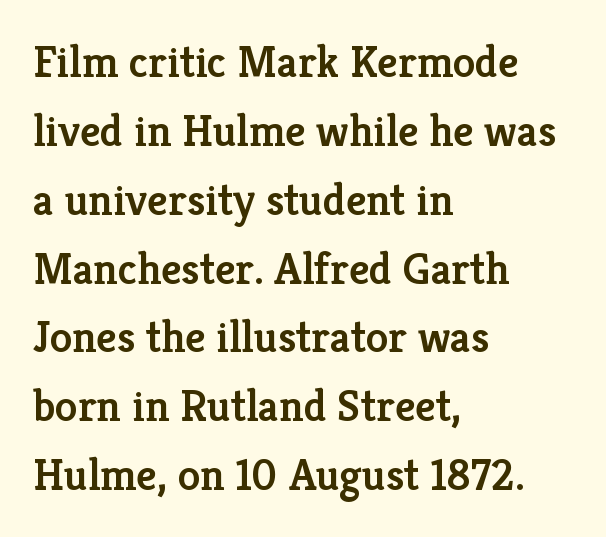
Default kerning and tracking; the words read as compact shapes. The passage shown is typed in a proportional face where columns would drift. The characters look somewhat weighty, a semibold short of true bold. The lettering holds an erect, upright posture throughout.
